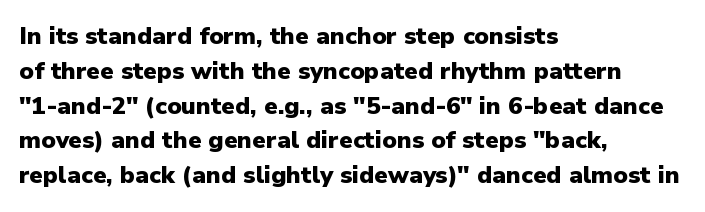
Q: Is the text bold? A: Yes.
Q: Is the text italic (slanted)? A: No, it is upright.
Q: Is the text underlined? A: No.
Q: How is the paragraph aligned? A: Left-aligned.
Q: Is the spacing between letters normal or unusually wide? A: Normal.
Q: Is the spacing between lines tight, normal or loose? A: Normal.
